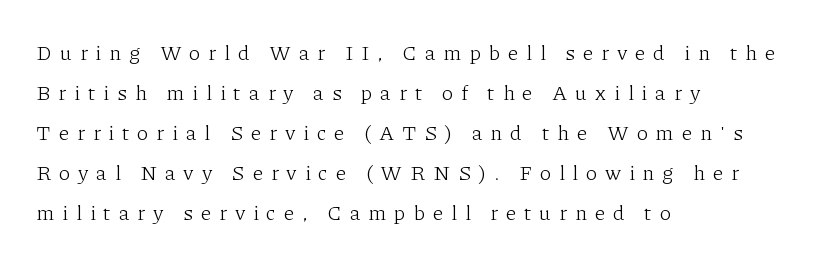
Q: Is the text bold? A: No.
Q: Is the text italic (slanted)? A: No, it is upright.
Q: Is the text underlined? A: No.
Q: How is the paragraph aligned? A: Left-aligned.
Q: Is the spacing between letters normal or unusually wide? A: Unusually wide.
Q: Is the spacing between lines tight, normal or loose? A: Loose.
